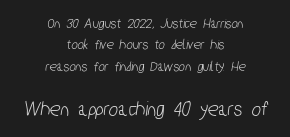
The image shows 22 px text type; set centered, normal line spacing (1.43x), normal letter spacing, not underlined; the second (bottom) block is 1.47x larger.
